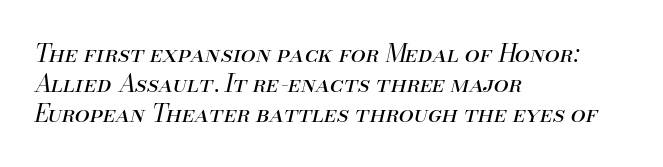
The compositor pushed each line to the left boundary. Slant detected: the letters are inclined. Rule under the text: the space is simply empty. Baseline-to-baseline distance is the conventional proportion of letter height.
